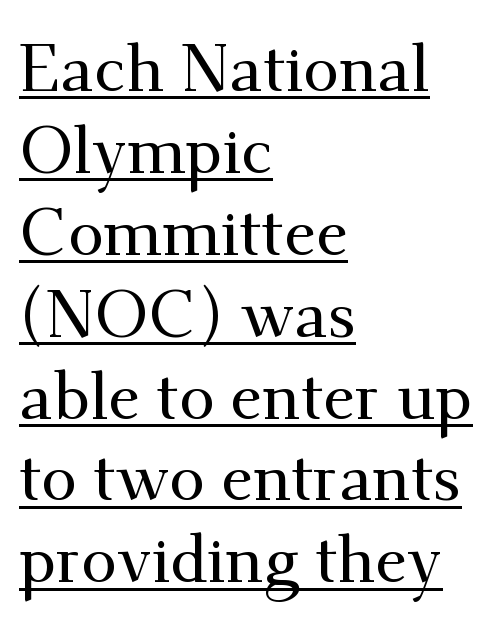
Standard letterfit; no display-style spreading of the glyphs. This block has exactly the height ordinary leading produces. Letterform terminals end in serifs throughout the passage. Is there an underline? Yes — a line sits under the letters. Do the characters align in a grid? No, the font is proportional.
